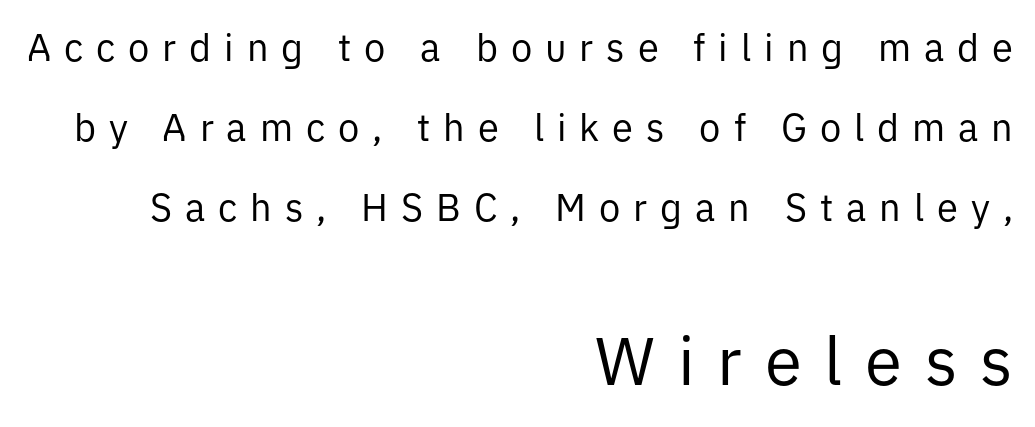
The image shows 67 px regular-weight sans-serif type, upright; set right-aligned, loose line spacing (2.11x), unusually wide letter spacing (+0.34 em), not underlined; the second (bottom) block is 1.76x larger; low stroke contrast and a medium x-height.
